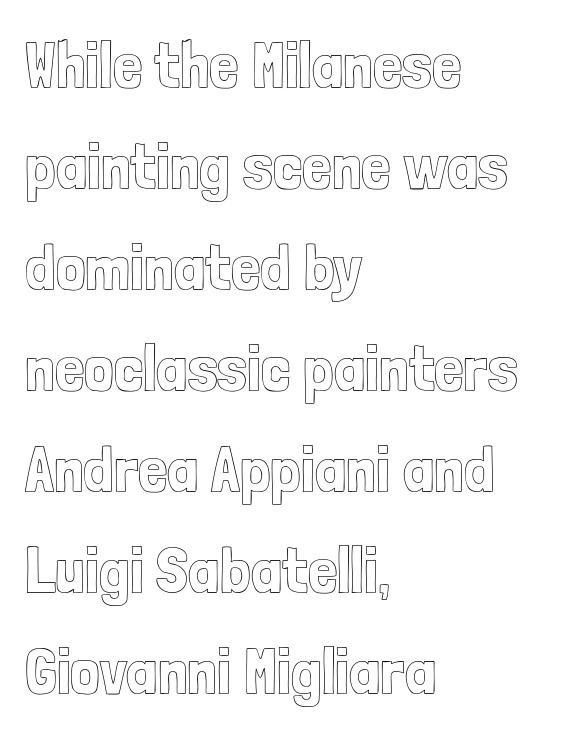
Q: Is the text italic (slanted)? A: No, it is upright.
Q: Is the text underlined? A: No.
Q: How is the paragraph aligned? A: Left-aligned.
Q: Is the spacing between letters normal or unusually wide? A: Normal.
Q: Is the spacing between lines tight, normal or loose? A: Normal.
Q: Width (condensed, normal, or wide)? A: Condensed.
Q: x-height? A: Medium.
Q: Monospaced? A: No.
